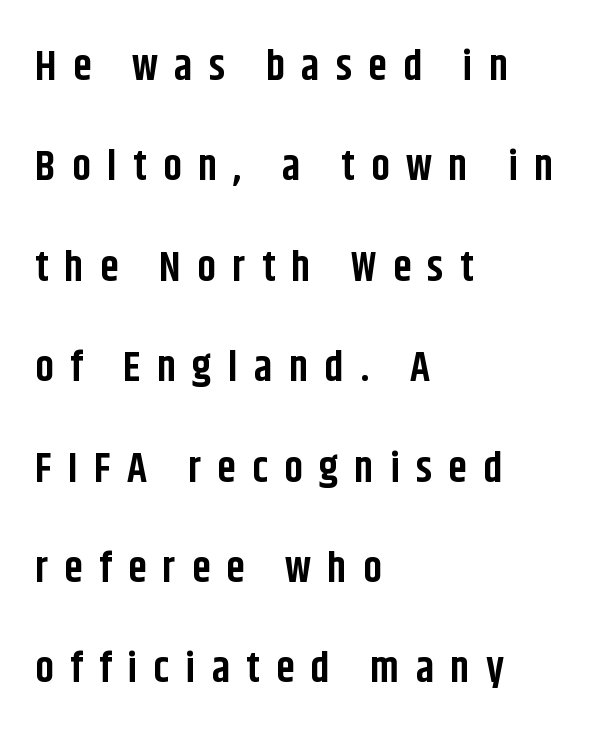
The image shows 42 px bold, condensed sans-serif type, upright; set left-aligned, loose line spacing (2.39x), unusually wide letter spacing (+0.39 em), not underlined; low stroke contrast and a large x-height.
